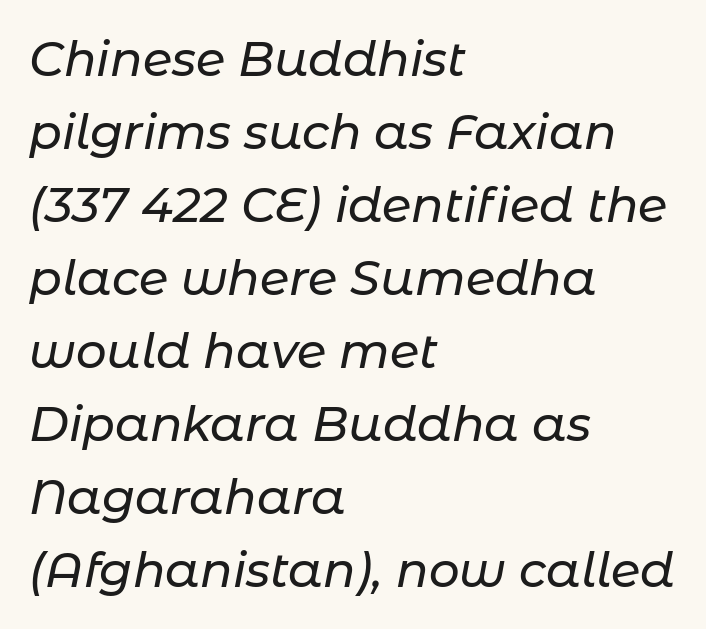
Q: Is the text italic (slanted)? A: Yes, it leans right by about 11 degrees.
Q: Is the text underlined? A: No.
Q: How is the paragraph aligned? A: Left-aligned.
Q: Is the spacing between letters normal or unusually wide? A: Normal.
Q: Is the spacing between lines tight, normal or loose? A: Normal.
Q: Width (condensed, normal, or wide)? A: Normal.
Q: Stroke contrast? A: Low.
Q: x-height? A: Medium.
Q: Monospaced? A: No.
